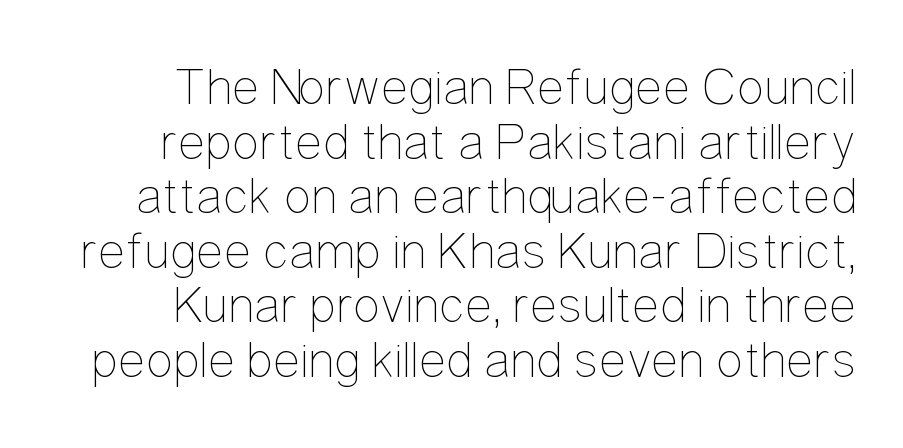
{"italic": "no", "bold": "no", "weight": "thin", "width": "condensed", "stroke_contrast": "low", "x_height": "medium", "monospaced": "no", "underline": "no", "align": "right", "line_spacing": "tight", "line_spacing_ratio": 1.05, "letter_spacing": "normal", "letter_spacing_em": 0.0, "glyph_px": 52}
